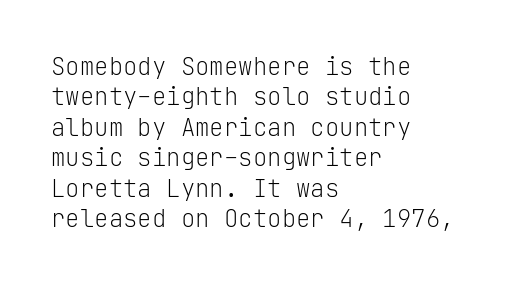
{"italic": "no", "bold": "no", "underline": "no", "align": "left", "line_spacing": "normal", "line_spacing_ratio": 1.27, "letter_spacing": "normal", "letter_spacing_em": 0.0, "glyph_px": 24}
